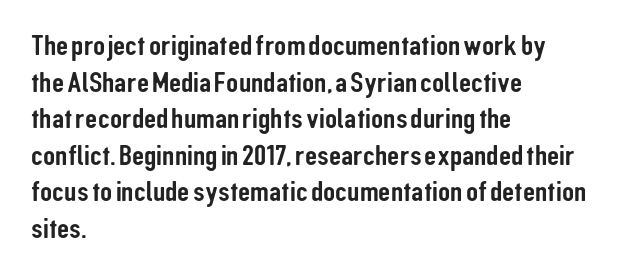
{"serif": "no", "italic": "no", "width": "condensed", "stroke_contrast": "low", "x_height": "medium", "monospaced": "no", "underline": "no", "align": "left", "line_spacing_ratio": 1.22, "letter_spacing": "normal", "letter_spacing_em": 0.0, "glyph_px": 30}
